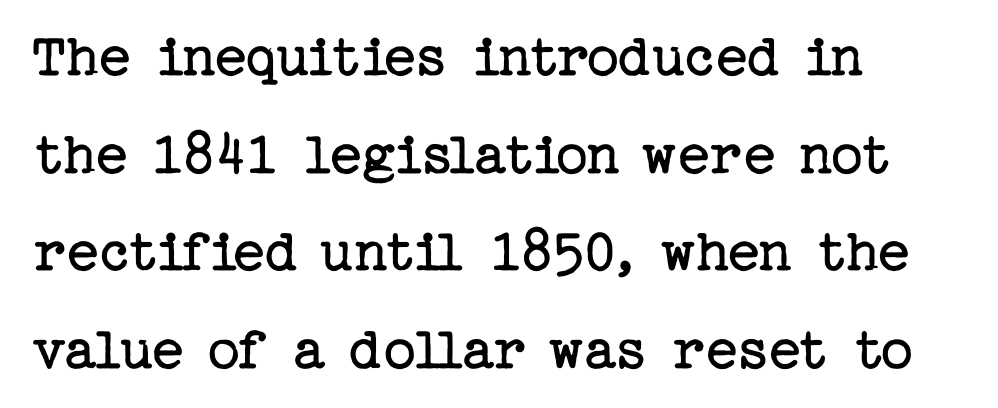
The image shows 63 px regular-weight serif type, upright; set left-aligned, normal line spacing (1.55x), normal letter spacing, not underlined; low stroke contrast and a medium x-height.
